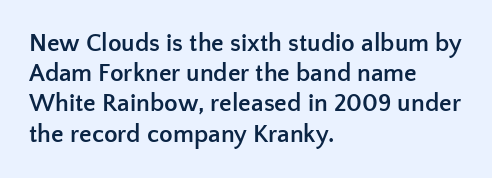
The image shows 25 px bold type, upright; set left-aligned, line spacing 1.21x, normal letter spacing, not underlined.
